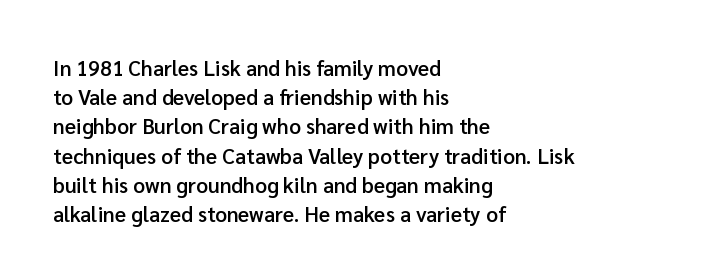
The face used here is a semibold: visibly heavier than regular, lighter than bold. Italic? Not at all — the glyphs are vertical. Default kerning and tracking; the words read as compact shapes. The paragraph shown leans on its left margin. Clear beneath every line of the passage.
